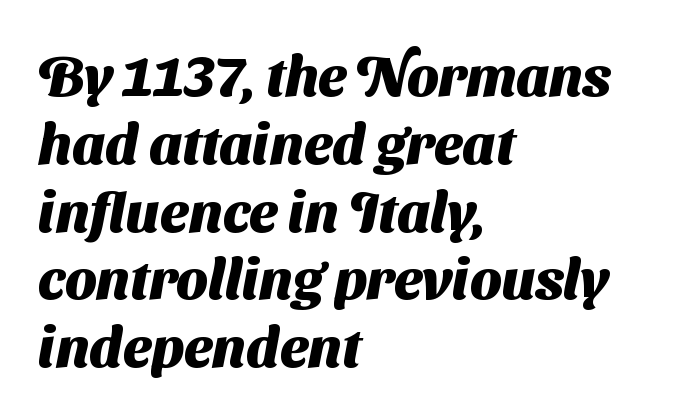
{"serif": "no", "bold": "yes", "weight": "heavy", "width": "normal", "stroke_contrast": "medium", "x_height": "medium", "monospaced": "no", "underline": "no", "align": "left", "line_spacing_ratio": 1.21, "letter_spacing": "normal", "letter_spacing_em": 0.0, "glyph_px": 56}
